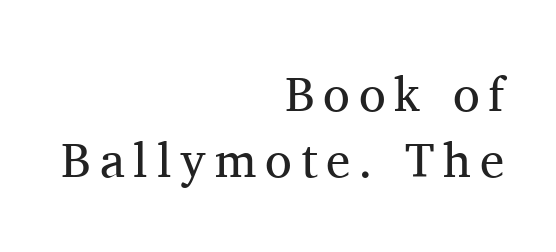
{"serif": "yes", "italic": "no", "bold": "no", "weight": "regular", "width": "normal", "stroke_contrast": "medium", "x_height": "medium", "monospaced": "no", "underline": "no", "align": "right", "line_spacing": "normal", "line_spacing_ratio": 1.35, "glyph_px": 49}
